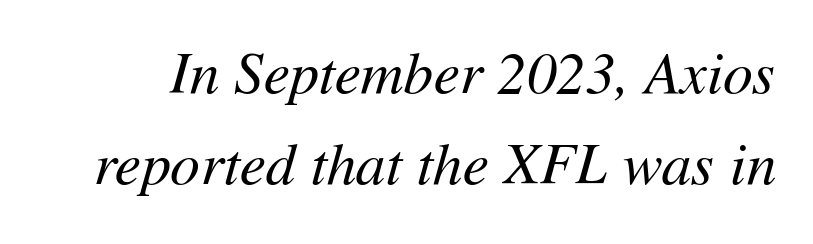
Q: Is the text bold? A: No.
Q: Is the text italic (slanted)? A: Yes, it leans right by about 11 degrees.
Q: Is the text underlined? A: No.
Q: Is the spacing between letters normal or unusually wide? A: Normal.
Q: Is the spacing between lines tight, normal or loose? A: Normal.
Q: Width (condensed, normal, or wide)? A: Normal.
Q: Stroke contrast? A: Medium.
Q: x-height? A: Medium.
Q: Monospaced? A: No.
